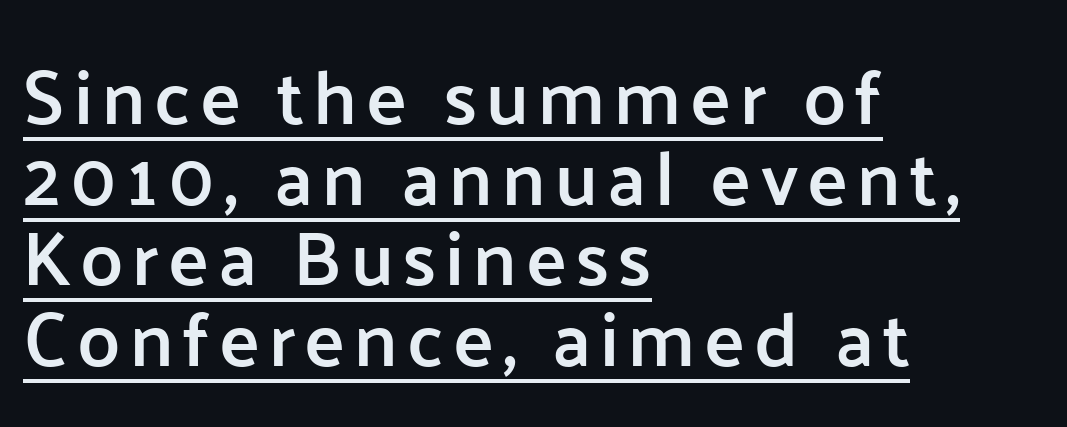
Q: Is the text bold? A: Semi-bold.
Q: Is the text italic (slanted)? A: No, it is upright.
Q: Is the typeface a serif or a sans-serif typeface? A: Sans-serif.
Q: Is the text underlined? A: Yes.
Q: How is the paragraph aligned? A: Left-aligned.
Q: Is the spacing between lines tight, normal or loose? A: Tight.
Q: Width (condensed, normal, or wide)? A: Normal.
Q: Stroke contrast? A: Low.
Q: x-height? A: Medium.
Q: Monospaced? A: No.
